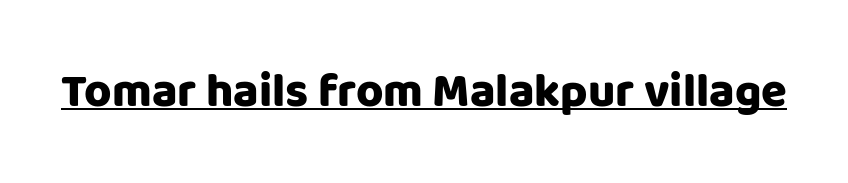
Q: Is the text italic (slanted)? A: No, it is upright.
Q: Is the typeface a serif or a sans-serif typeface? A: Sans-serif.
Q: Is the text underlined? A: Yes.
Q: Is the spacing between letters normal or unusually wide? A: Normal.
Q: Width (condensed, normal, or wide)? A: Normal.
Q: Stroke contrast? A: Low.
Q: x-height? A: Large.
Q: Monospaced? A: No.
